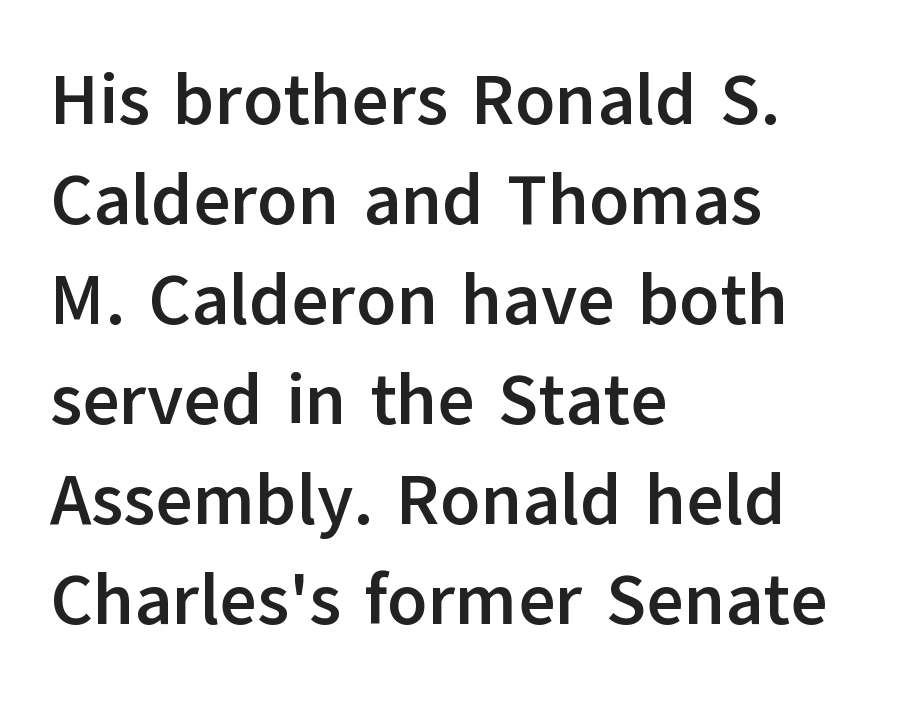
{"serif": "no", "italic": "no", "bold": "yes", "weight": "semibold", "width": "normal", "stroke_contrast": "low", "x_height": "medium", "monospaced": "no", "underline": "no", "align": "left", "line_spacing": "normal", "line_spacing_ratio": 1.39, "letter_spacing": "normal", "letter_spacing_em": 0.0, "glyph_px": 72}
